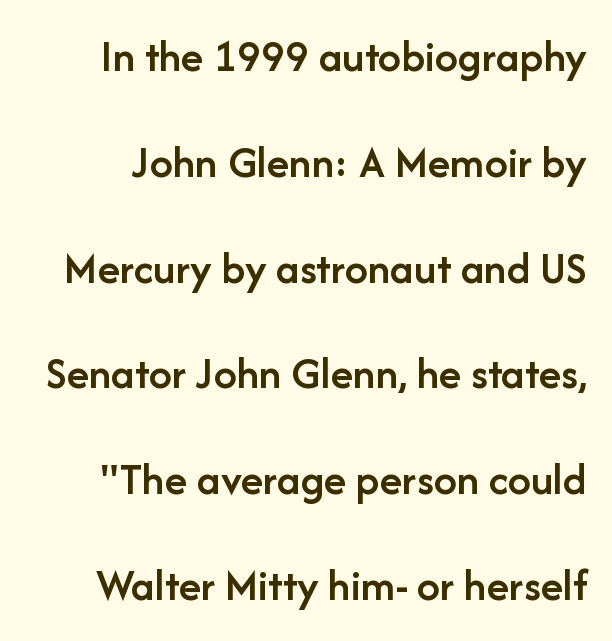
Q: Is the text bold? A: Semi-bold.
Q: Is the text italic (slanted)? A: No, it is upright.
Q: Is the typeface a serif or a sans-serif typeface? A: Sans-serif.
Q: Is the text underlined? A: No.
Q: Is the spacing between letters normal or unusually wide? A: Normal.
Q: Is the spacing between lines tight, normal or loose? A: Loose.
Q: Width (condensed, normal, or wide)? A: Normal.
Q: Stroke contrast? A: Low.
Q: x-height? A: Medium.
Q: Monospaced? A: No.
